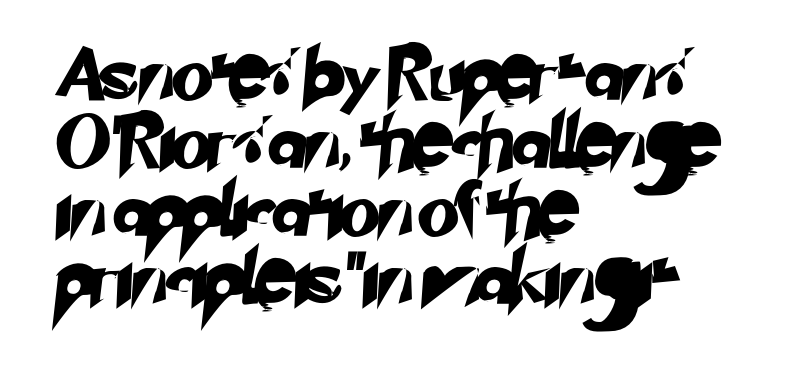
The image shows 53 px sans-serif type; set left-aligned, normal line spacing (1.28x), normal letter spacing, not underlined; low stroke contrast and a small x-height.
